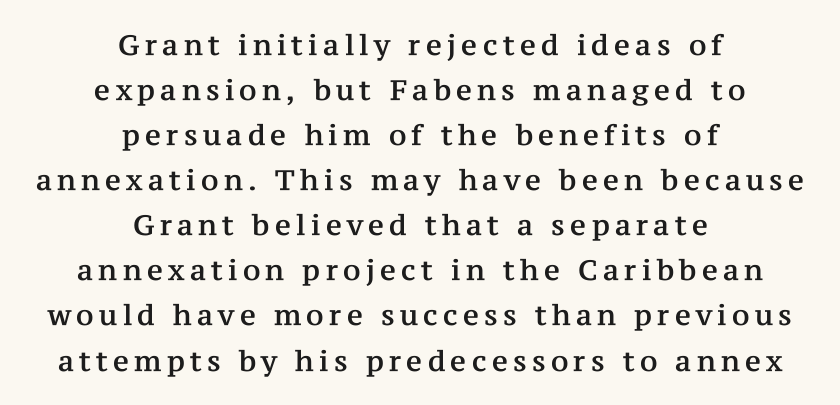
{"serif": "yes", "italic": "no", "width": "normal", "stroke_contrast": "medium", "x_height": "medium", "monospaced": "no", "underline": "no", "align": "center", "line_spacing": "normal", "line_spacing_ratio": 1.61, "glyph_px": 28}
